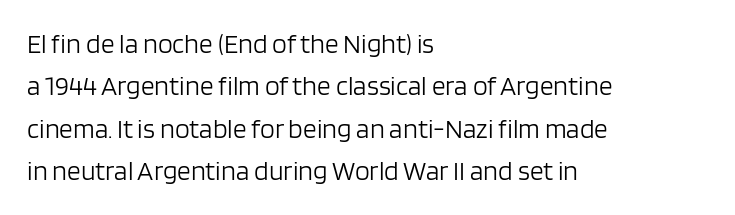
The image shows 27 px text type, upright; set left-aligned, normal line spacing (1.57x), normal letter spacing, not underlined.
